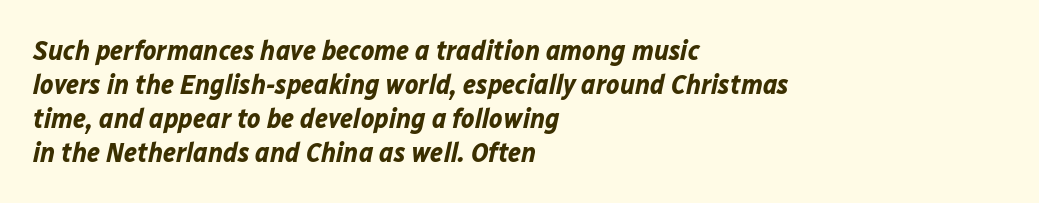
Compared with an ordinary text face, these strokes are far heavier — a full bold. An italicized treatment has been applied to the whole sample. This sample has the flowing, uneven cadence of proportional lettering. The gaps between neighbouring characters are ordinary and unremarkable.
